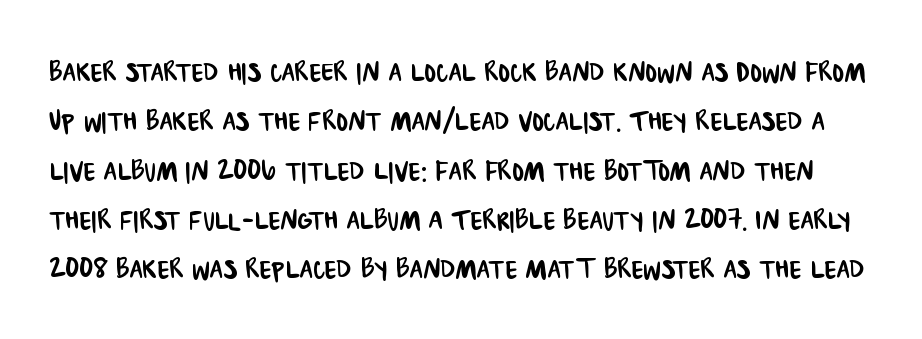
{"serif": "no", "width": "condensed", "stroke_contrast": "low", "x_height": "large", "monospaced": "no", "underline": "no", "line_spacing": "normal", "line_spacing_ratio": 1.41, "letter_spacing": "normal", "letter_spacing_em": 0.0, "glyph_px": 35}
